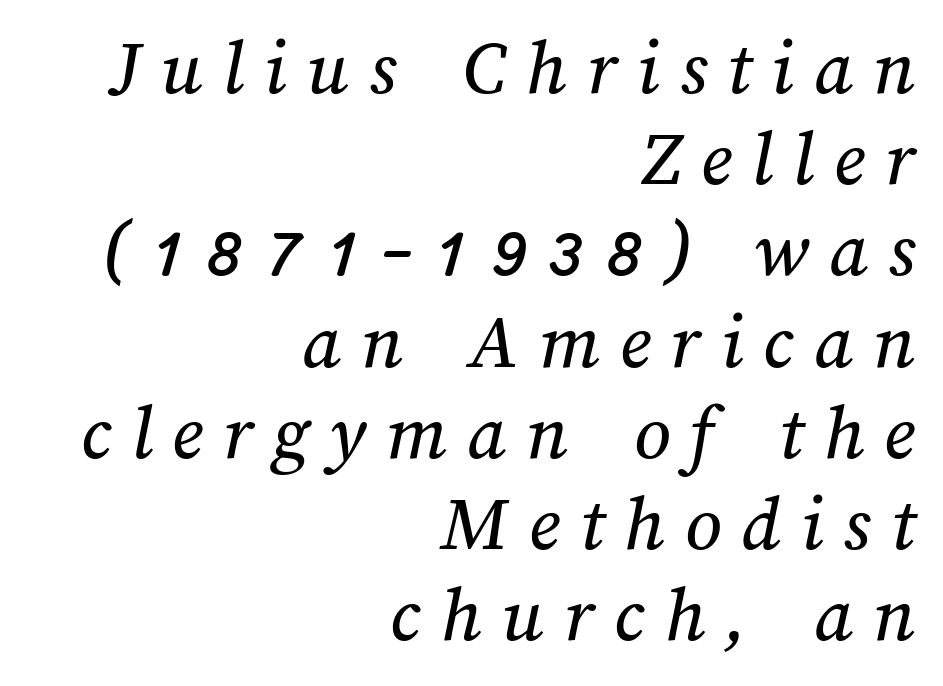
Q: Is the text underlined? A: No.
Q: How is the paragraph aligned? A: Right-aligned.
Q: Is the spacing between letters normal or unusually wide? A: Unusually wide.
Q: Is the spacing between lines tight, normal or loose? A: Tight.
Q: Width (condensed, normal, or wide)? A: Normal.
Q: Stroke contrast? A: Medium.
Q: x-height? A: Medium.
Q: Monospaced? A: No.
